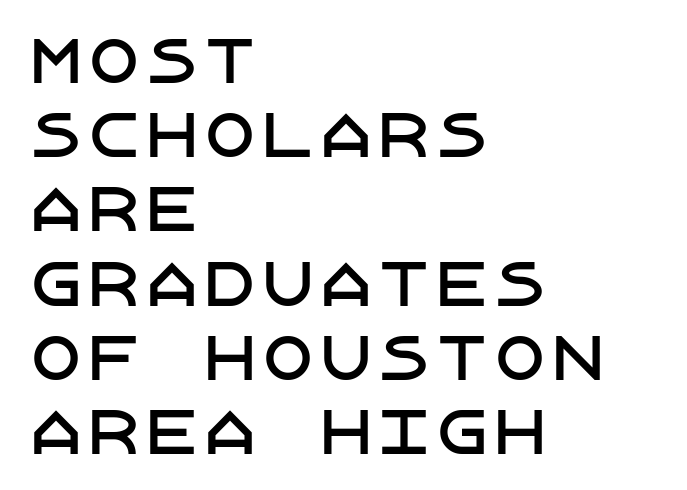
{"serif": "no", "italic": "no", "width": "normal", "stroke_contrast": "low", "x_height": "large", "underline": "no", "align": "left", "line_spacing": "normal", "line_spacing_ratio": 1.28, "letter_spacing": "normal", "letter_spacing_em": 0.0, "glyph_px": 58}
